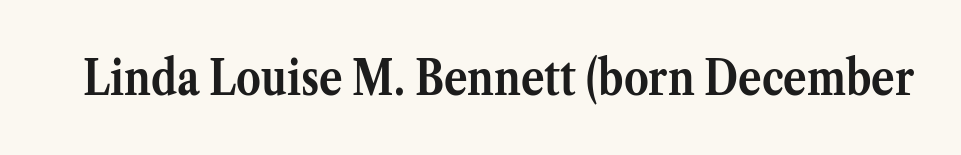
The image shows 49 px semibold serif type, upright; set normal letter spacing, not underlined; medium stroke contrast and a medium x-height.
